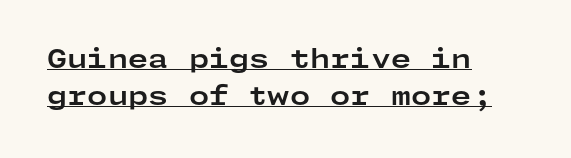
Q: Is the text bold? A: Yes.
Q: Is the text italic (slanted)? A: No, it is upright.
Q: Is the text underlined? A: Yes.
Q: How is the paragraph aligned? A: Left-aligned.
Q: Is the spacing between letters normal or unusually wide? A: Normal.
Q: Is the spacing between lines tight, normal or loose? A: Normal.
